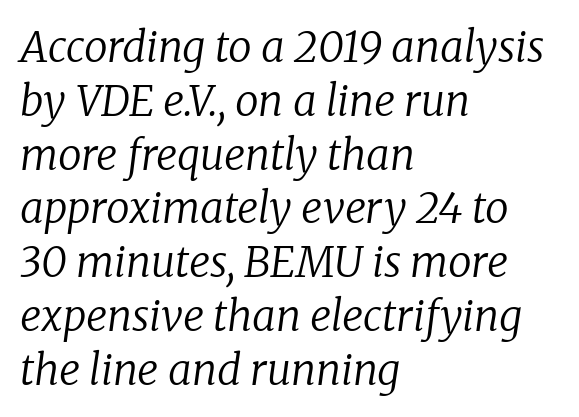
Horizontal bands of white between lines are of average thickness. The font sits on the lighter half of the weight spectrum, regular included. Does the type have serifs? Yes, each stem ends in a small foot. Varying glyph widths throughout — classic text-font behaviour. The axis of the letterforms is tilted away from vertical.
